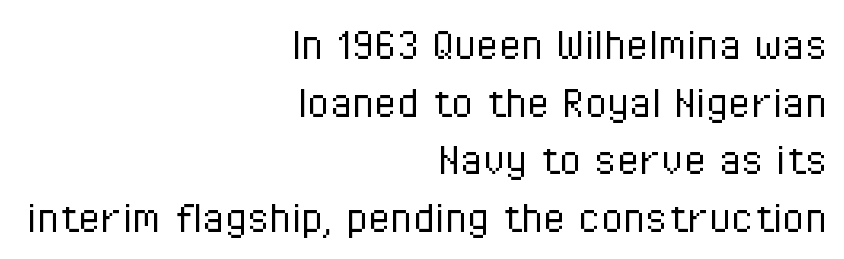
Q: Is the text bold? A: No.
Q: Is the text italic (slanted)? A: No, it is upright.
Q: Is the typeface a serif or a sans-serif typeface? A: Sans-serif.
Q: Is the text underlined? A: No.
Q: How is the paragraph aligned? A: Right-aligned.
Q: Is the spacing between letters normal or unusually wide? A: Normal.
Q: Is the spacing between lines tight, normal or loose? A: Tight.
Q: Width (condensed, normal, or wide)? A: Condensed.
Q: Stroke contrast? A: Low.
Q: x-height? A: Medium.
Q: Monospaced? A: No.
